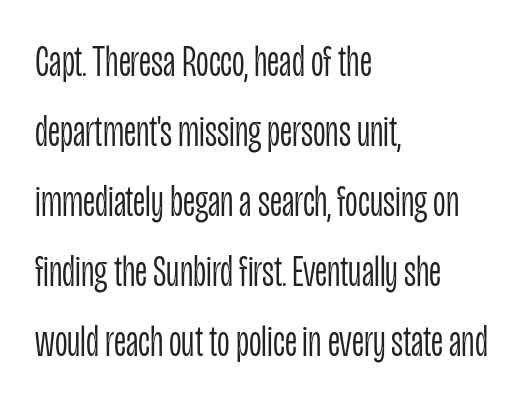
The image shows 44 px light, condensed sans-serif type, upright; set left-aligned, normal line spacing (1.59x), normal letter spacing, not underlined; low stroke contrast and a large x-height.
